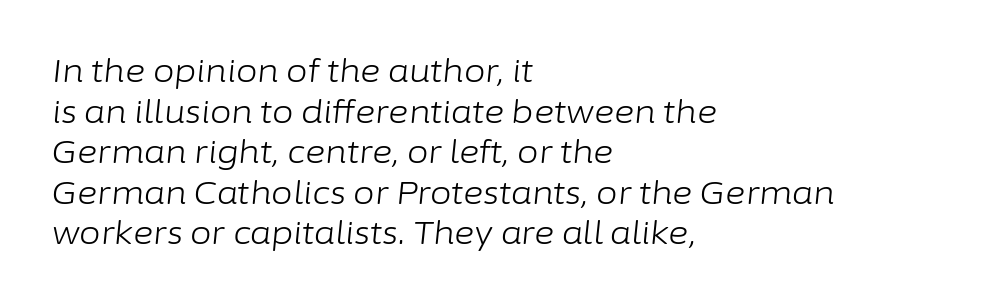
Regular leading. Summary of weight: not heavy and not bold. Underline: absent. The setting favours the left margin, as ordinary paragraphs usually do. No extra tracking has been applied to these lines.
